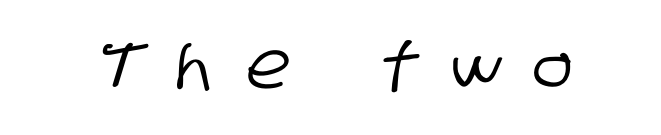
Q: Is the typeface a serif or a sans-serif typeface? A: Sans-serif.
Q: Is the text underlined? A: No.
Q: Is the spacing between letters normal or unusually wide? A: Unusually wide.
Q: Width (condensed, normal, or wide)? A: Condensed.
Q: Stroke contrast? A: Low.
Q: x-height? A: Large.
Q: Monospaced? A: No.
